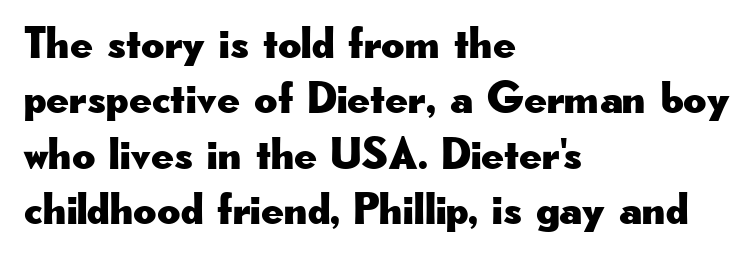
Here the designer chose a conventional face with non-uniform glyph widths. Look at the bottom of the vertical strokes: they stop flat, with no serifs. Rendered with straight, roman letterforms. This rendering uses left alignment, leaving the right contour irregular. The space directly below the letters is spotless. Between one letter and the next there's only the usual sliver of space.
